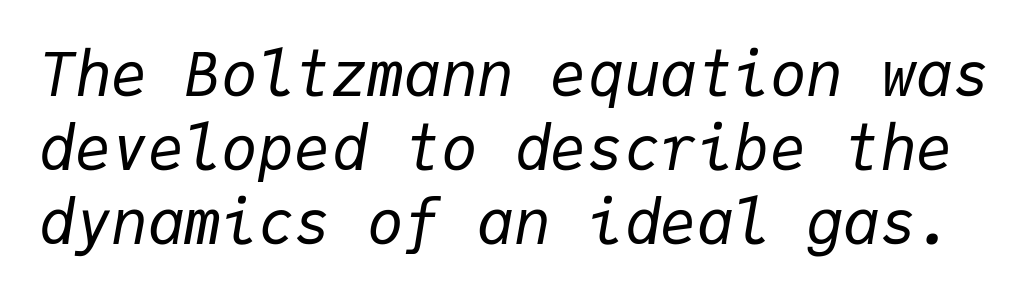
Q: Is the text bold? A: No.
Q: Is the text italic (slanted)? A: Yes, it leans right by about 9 degrees.
Q: Is the text underlined? A: No.
Q: Is the spacing between letters normal or unusually wide? A: Normal.
Q: Width (condensed, normal, or wide)? A: Normal.
Q: Stroke contrast? A: Low.
Q: x-height? A: Medium.
Q: Monospaced? A: Yes.
